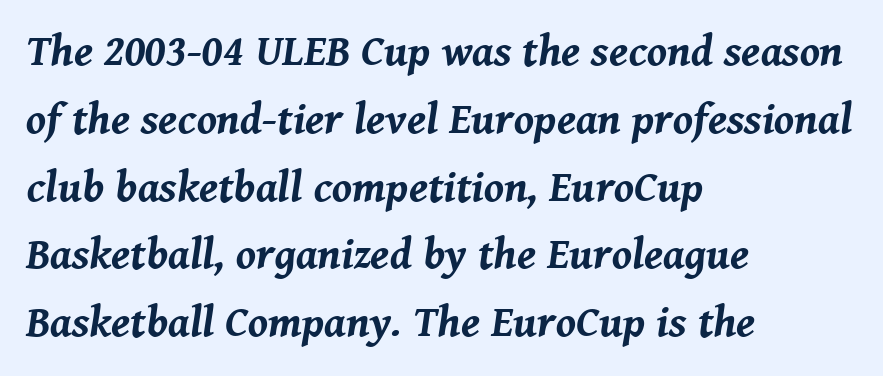
Spacing between characters is what you'd get straight out of the box. The baseline area is clear. The space between consecutive lines is moderate. The setting favours the left margin, as ordinary paragraphs usually do.
